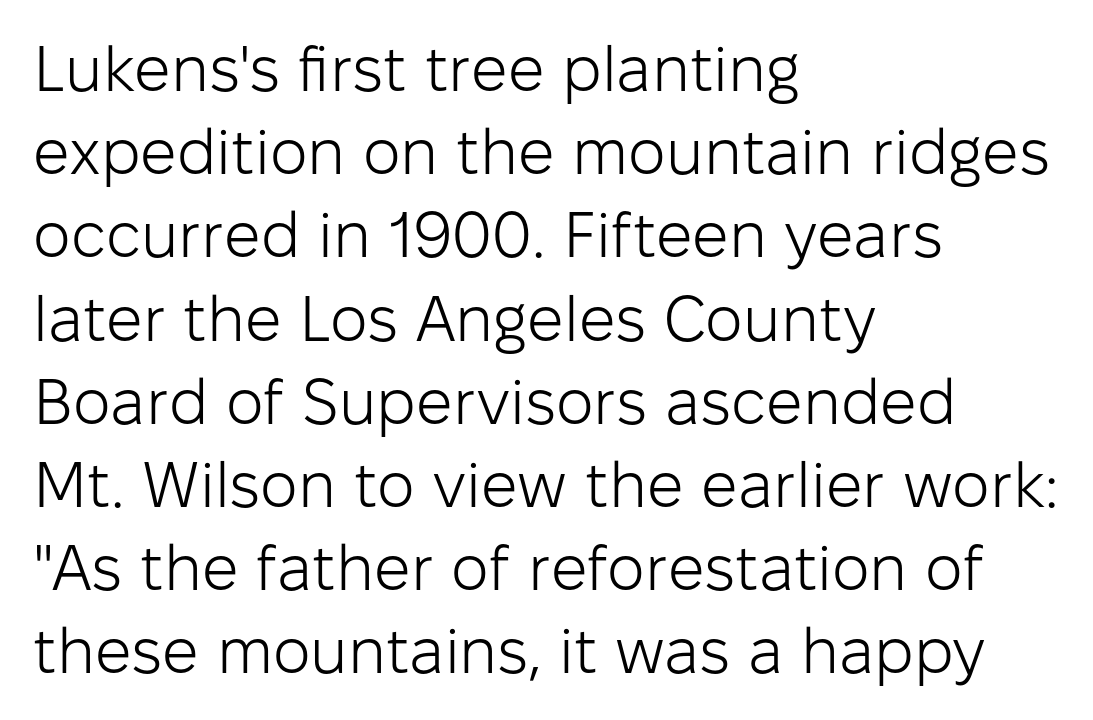
{"serif": "no", "italic": "no", "bold": "no", "weight": "light", "width": "normal", "stroke_contrast": "low", "x_height": "medium", "monospaced": "no", "underline": "no", "align": "left", "line_spacing": "normal", "line_spacing_ratio": 1.3, "letter_spacing": "normal", "letter_spacing_em": 0.0, "glyph_px": 64}
